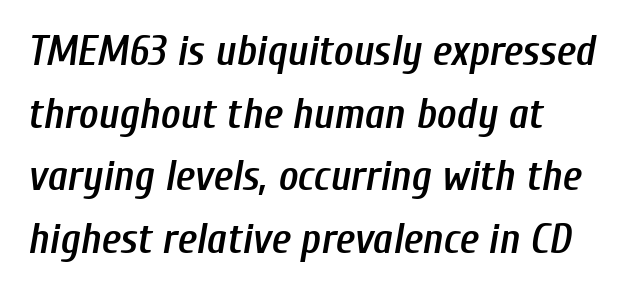
{"italic": "yes", "lean": "right", "slant_degrees": 10, "bold": "semi", "weight": "semibold", "width": "condensed", "stroke_contrast": "low", "x_height": "medium", "monospaced": "no", "underline": "no", "line_spacing": "normal", "line_spacing_ratio": 1.49, "letter_spacing": "normal", "letter_spacing_em": 0.0, "glyph_px": 42}
